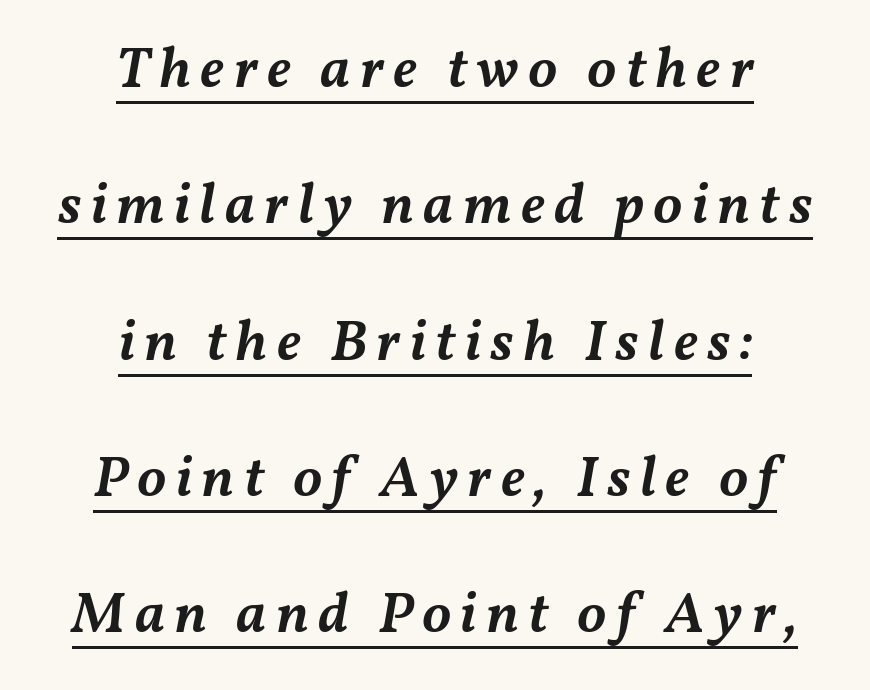
{"italic": "yes", "lean": "right", "slant_degrees": 11, "bold": "semi", "weight": "semibold", "width": "normal", "stroke_contrast": "medium", "x_height": "medium", "monospaced": "no", "underline": "yes", "align": "center", "line_spacing": "loose", "line_spacing_ratio": 2.35, "glyph_px": 58}
